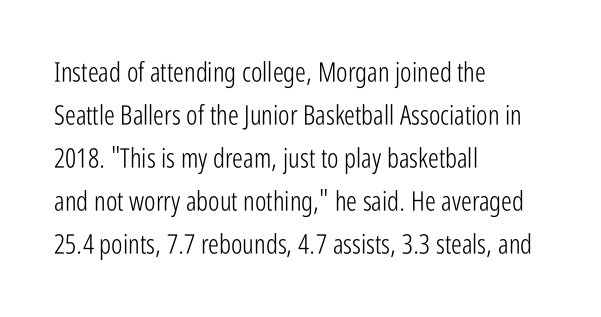
Line beginnings align vertically; line endings do not. Quick note: not italic, upright. No chunkiness to these letters — they're not bold. Default kerning and tracking; the words read as compact shapes.
